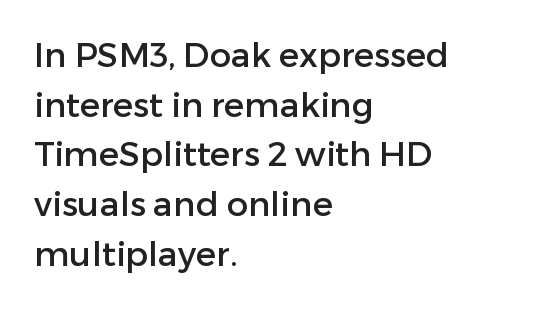
{"serif": "no", "italic": "no", "width": "normal", "stroke_contrast": "low", "x_height": "medium", "monospaced": "no", "underline": "no", "align": "left", "line_spacing": "normal", "line_spacing_ratio": 1.46, "letter_spacing": "normal", "letter_spacing_em": 0.0, "glyph_px": 34}
